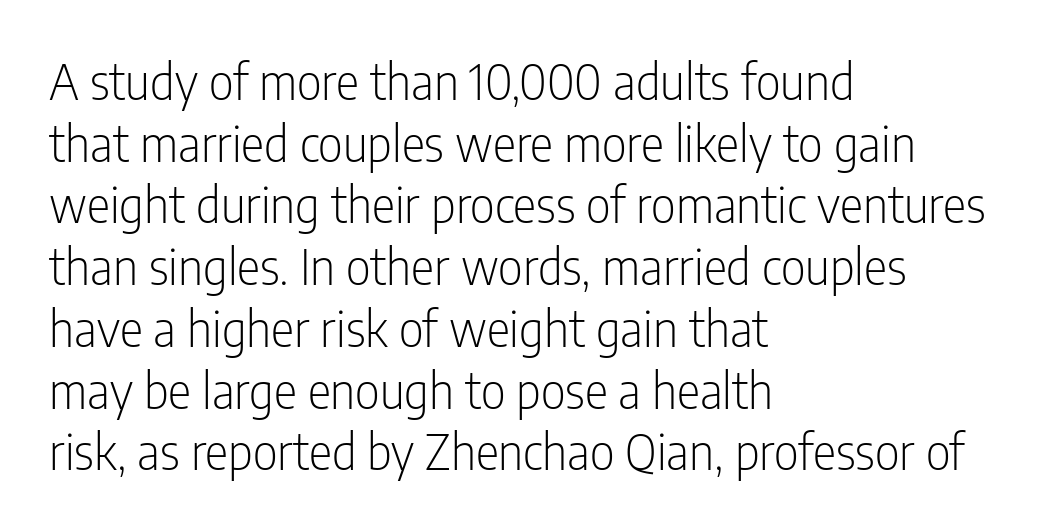
You could not count columns in this text — the font is proportionally spaced. Visually the block forms a straight wall on the left and a jagged coastline on the right. The rendering shows plain stroke endings on the letterforms — a sans-serif design. Anything drawn beneath the words? Only blank space. Ascenders rise straight up at ninety degrees.
